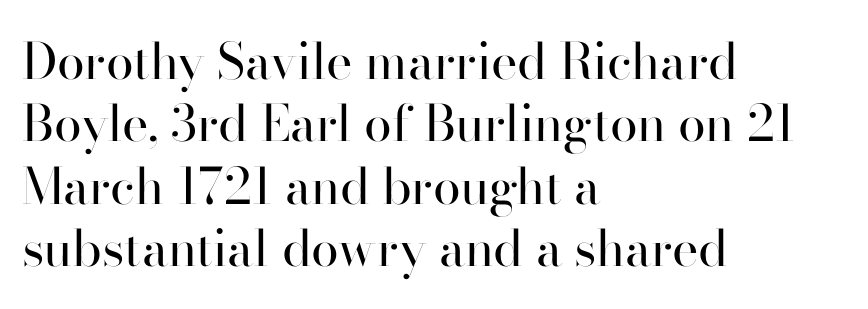
Is this a fixed-width face? No — the glyphs have proportional, varying widths. Bold? No — there's no thickening of the strokes. You can tell it's not italic because the verticals are truly vertical. Inter-character spacing is left at the font's built-in metrics.
